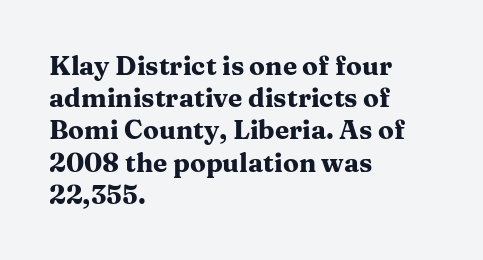
The image shows 26 px bold type, upright; set left-aligned, line spacing 1.24x, normal letter spacing, not underlined.
